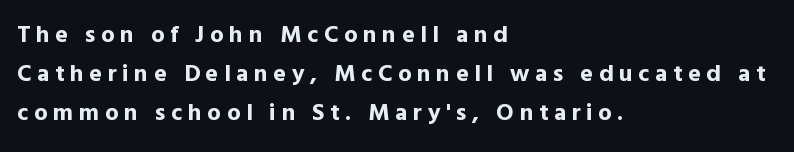
The image shows 24 px bold type, upright; set left-aligned, normal line spacing (1.62x), unusually wide letter spacing (+0.23 em), not underlined.
